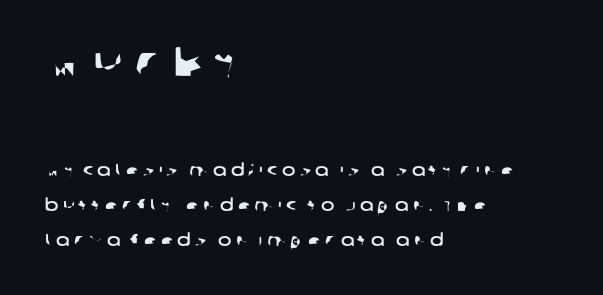
{"serif": "no", "width": "wide", "stroke_contrast": "low", "x_height": "large", "monospaced": "no", "underline": "no", "align": "left", "line_spacing": "loose", "line_spacing_ratio": 2.16, "letter_spacing": "wide", "letter_spacing_em": 0.28, "larger_block": "first", "size_ratio": 2.5, "glyph_px": 40}
